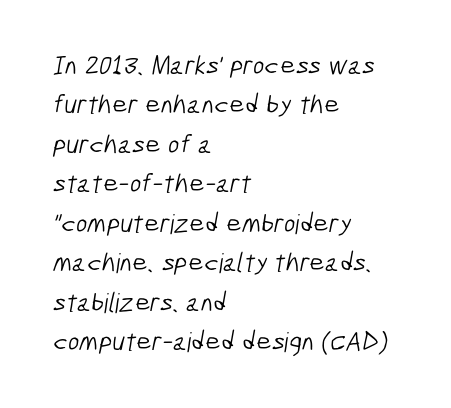
Q: Is the text bold? A: No.
Q: Is the text underlined? A: No.
Q: How is the paragraph aligned? A: Left-aligned.
Q: Is the spacing between letters normal or unusually wide? A: Normal.
Q: Is the spacing between lines tight, normal or loose? A: Normal.
